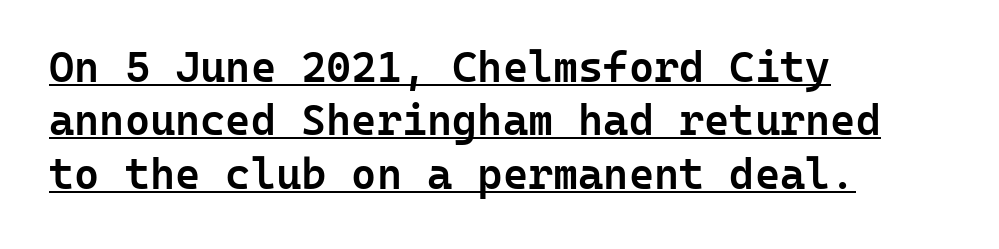
The image shows 43 px semibold sans-serif type, upright, monospaced; set left-aligned, line spacing 1.24x, normal letter spacing, underlined; low stroke contrast and a medium x-height.
